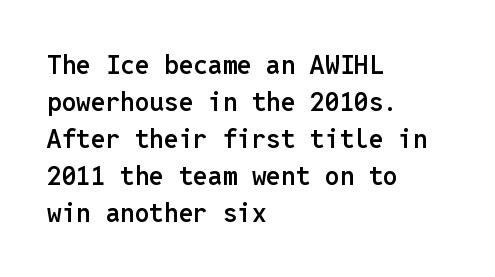
The image shows 26 px text type, upright; set left-aligned, normal line spacing (1.42x), normal letter spacing, not underlined.
